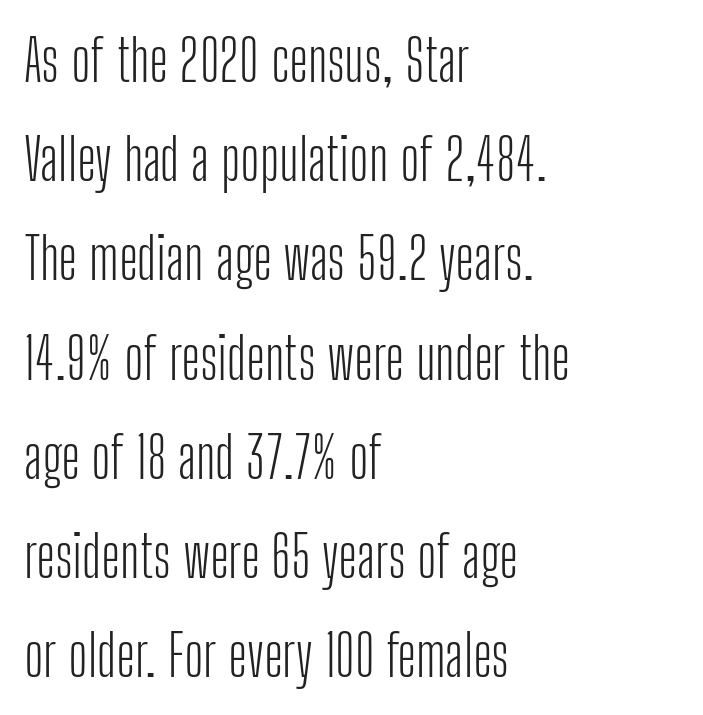
When letters stand straight like this, we call the style roman or upright. The line texture is even and compact thanks to regular tracking. Stems here are at most as thick as an everyday book face. Teacher's note: observe the even left margin — that is flush-left alignment. The area under the type is left untouched.
